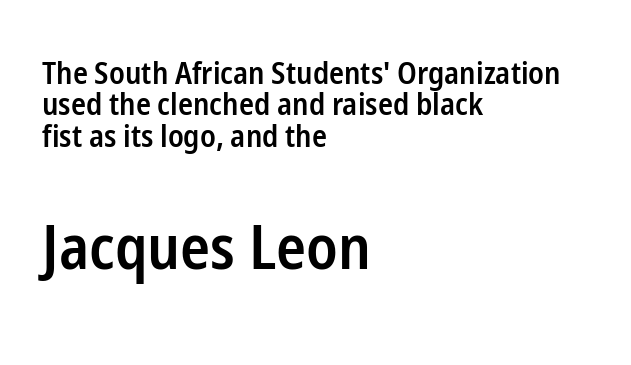
The specimen reads as upright at a glance. The passage is arranged the way most books set body copy — flush left. The composition opens small and finishes big. In terms of letterform style, serifs are entirely absent. Each new line begins almost immediately beneath the previous one.
